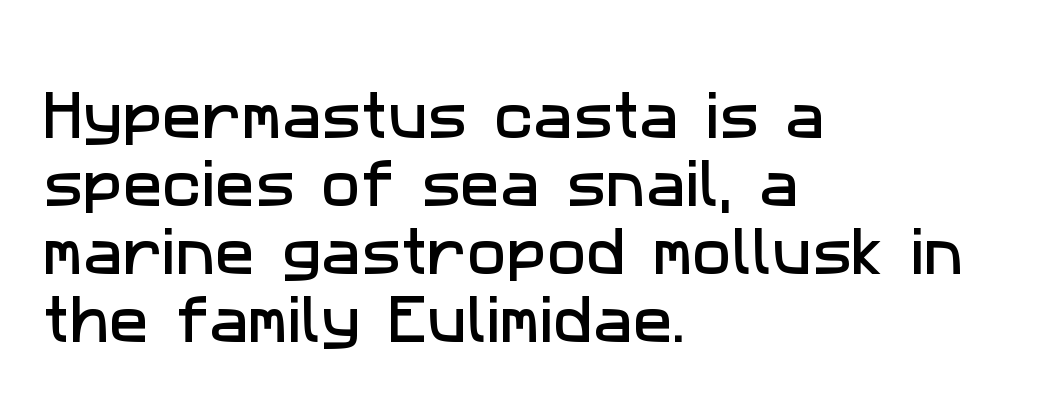
{"serif": "no", "width": "normal", "stroke_contrast": "low", "x_height": "medium", "monospaced": "no", "underline": "no", "align": "left", "line_spacing": "normal", "line_spacing_ratio": 1.28, "letter_spacing": "normal", "letter_spacing_em": 0.0, "glyph_px": 53}
